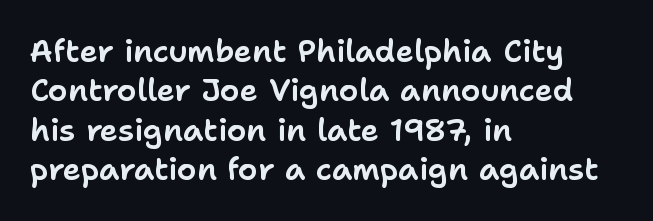
Horizontal bands of white between lines are of average thickness. In terms of letterform style, serifs are entirely absent. Notice how the passage keeps a crisp vertical edge on the left only. Is there any slant? The stems are plumb. There is no visible air inserted between adjacent glyphs. The passage shown is typed in a proportional face where columns would drift.
